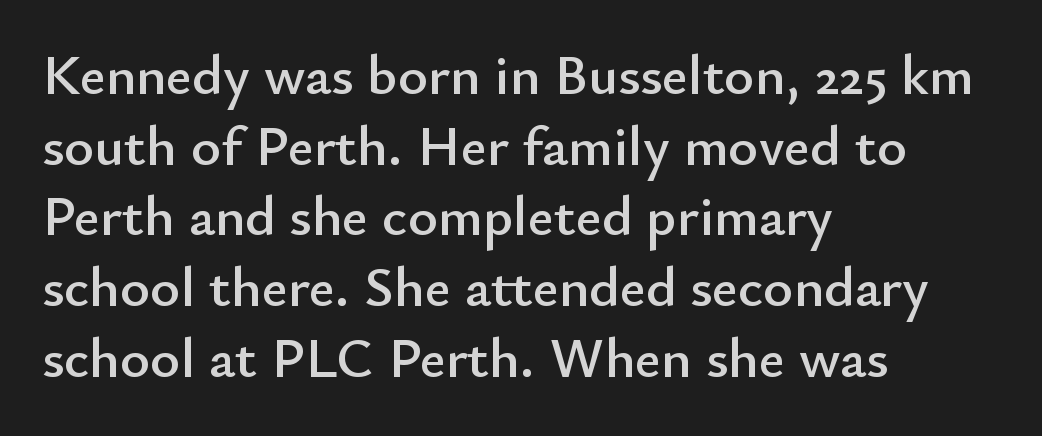
Any mark beneath the type? The region is blank. Think of a printed novel: that variable character pitch is what you see here. The passage is arranged the way most books set body copy — flush left. The rendering keeps characters at their native spacing. Observe the absence of serifs on each vertical stroke in this sample.
